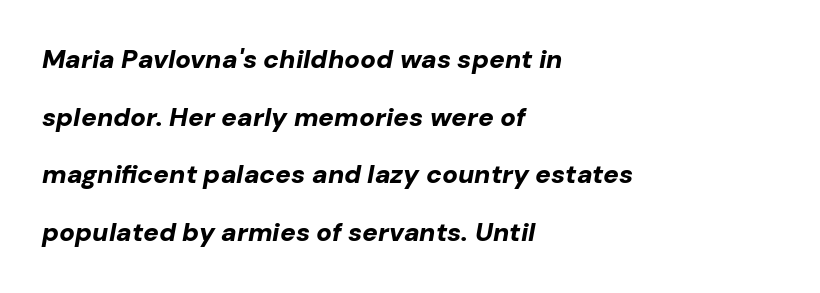
This rendering features lettering with no underline. Whoever set this chose breathing room over compactness in the vertical rhythm. Standard letterfit; no display-style spreading of the glyphs. Every letter is thick-stroked: bold, no question.
